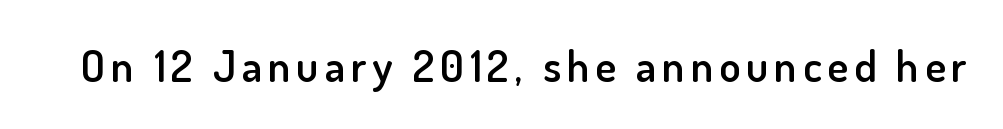
{"serif": "no", "italic": "no", "bold": "semi", "weight": "semibold", "width": "normal", "stroke_contrast": "low", "x_height": "small", "monospaced": "no", "underline": "no", "glyph_px": 44}
